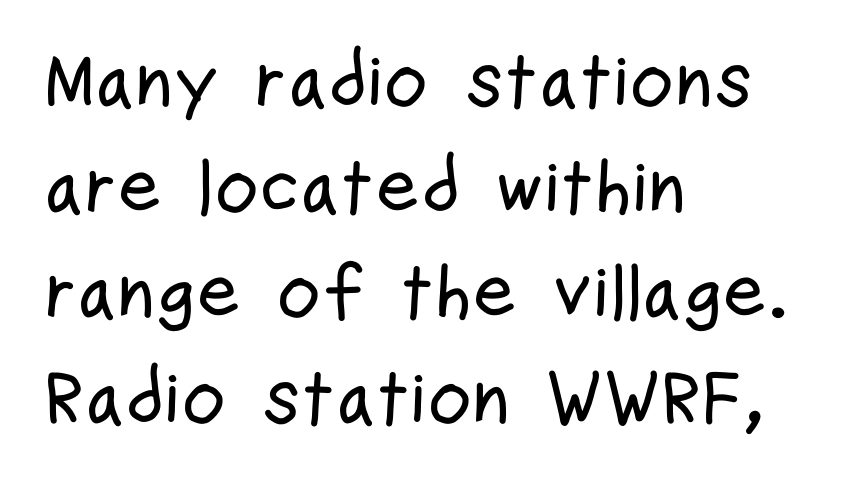
The type is set solid horizontally, with unmodified tracking. Layout note: lines flush left. A typesetter would call this proportional, since set widths differ per character. Nope, no serifs anywhere on these letters.
